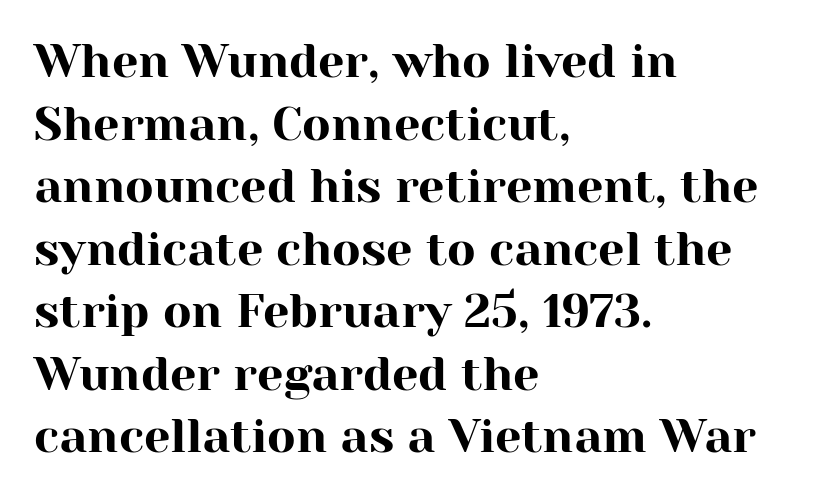
{"serif": "yes", "italic": "no", "width": "normal", "stroke_contrast": "high", "x_height": "medium", "monospaced": "no", "underline": "no", "align": "left", "line_spacing": "normal", "line_spacing_ratio": 1.33, "letter_spacing": "normal", "letter_spacing_em": 0.0, "glyph_px": 47}
